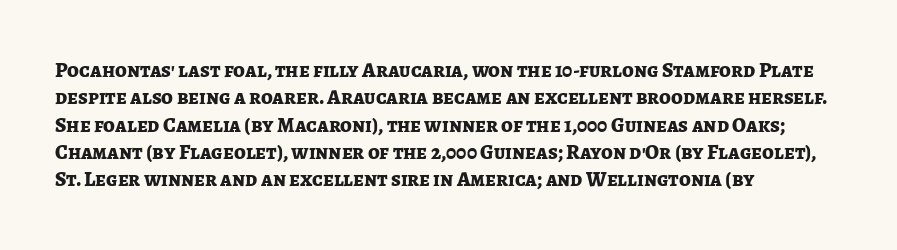
The rendering anchors every line to the left-hand side. This is the regular roman posture of the typeface. A normal amount of white space separates one row of letters from the next. The face used here is rendered with its standard letterfit. A clean baseline with only descenders dipping below it. The sample has been set heavy, in full bold.
